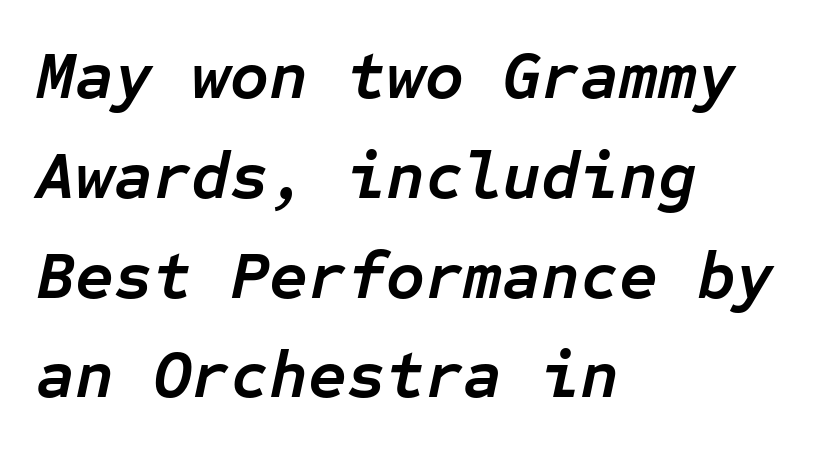
The image shows 67 px semibold type, italic (leaning right), monospaced; set left-aligned, normal line spacing (1.49x), normal letter spacing, not underlined; low stroke contrast and a medium x-height.
